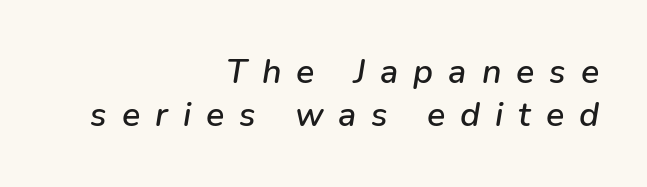
Q: Is the text italic (slanted)? A: Yes, it leans right by about 9 degrees.
Q: Is the text underlined? A: No.
Q: How is the paragraph aligned? A: Right-aligned.
Q: Is the spacing between letters normal or unusually wide? A: Unusually wide.
Q: Is the spacing between lines tight, normal or loose? A: Normal.
Q: Width (condensed, normal, or wide)? A: Normal.
Q: Stroke contrast? A: Low.
Q: x-height? A: Medium.
Q: Monospaced? A: No.
